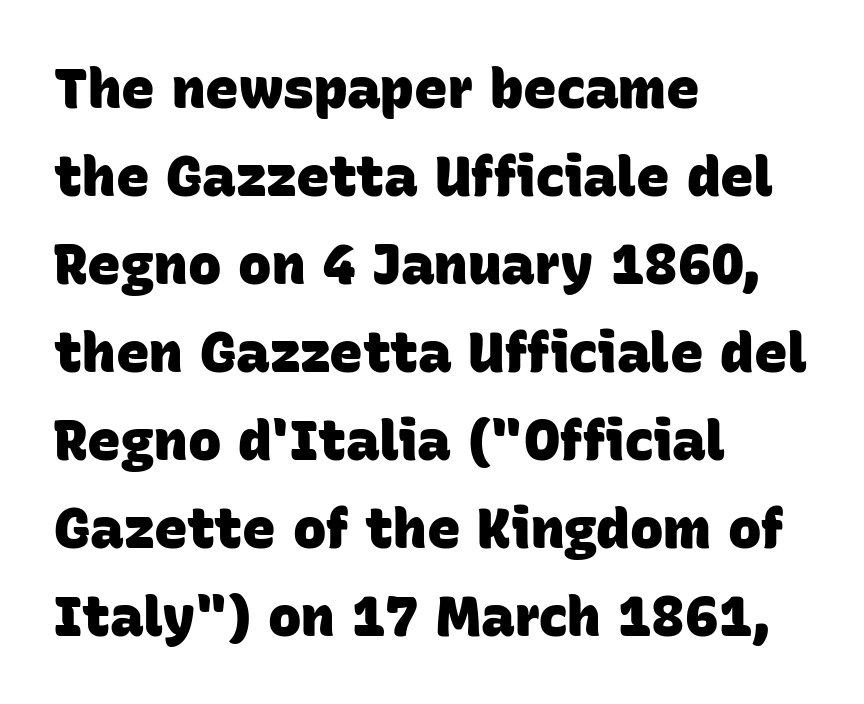
The image shows 56 px heavy sans-serif type; set left-aligned, normal line spacing (1.57x), normal letter spacing, not underlined; low stroke contrast and a large x-height.
